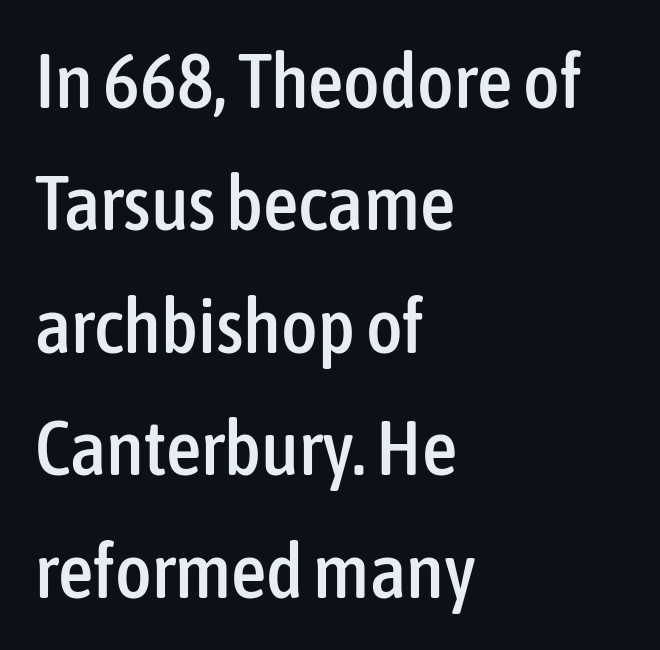
{"serif": "no", "italic": "no", "width": "condensed", "stroke_contrast": "low", "x_height": "medium", "monospaced": "no", "underline": "no", "align": "left", "line_spacing": "normal", "line_spacing_ratio": 1.57, "letter_spacing": "normal", "letter_spacing_em": 0.0, "glyph_px": 78}
